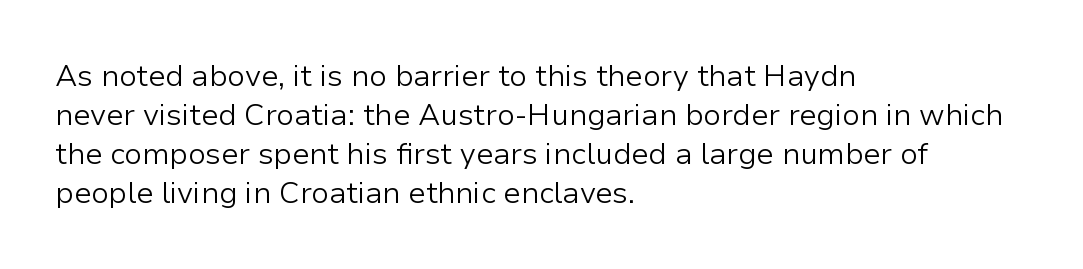
Casual observation: everything's shoved over to the left. The strip under each line holds only bare page. The rendering uses natural spacing where letterforms have individual widths. The line texture is even and compact thanks to regular tracking. Summary of vertical rhythm: regular, with standard interline spacing.
